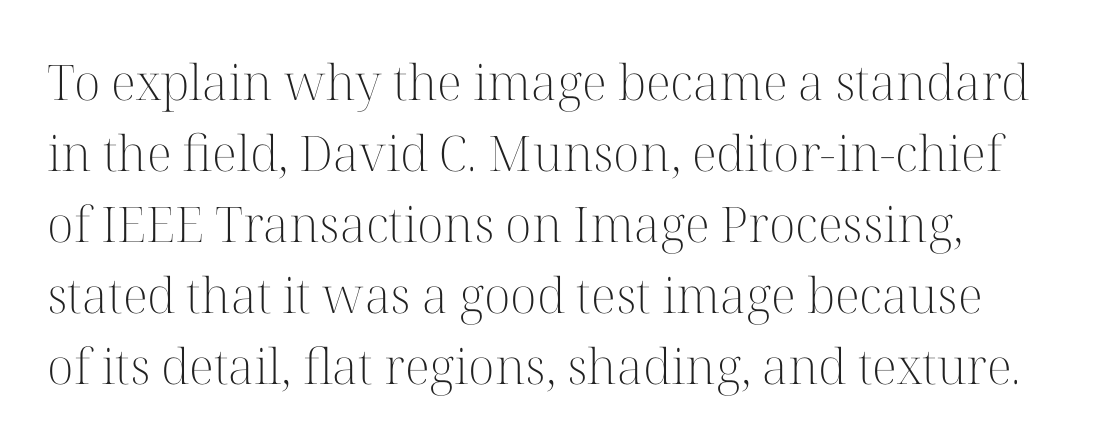
Q: Is the text bold? A: No.
Q: Is the text italic (slanted)? A: No, it is upright.
Q: Is the typeface a serif or a sans-serif typeface? A: Serif.
Q: Is the text underlined? A: No.
Q: Is the spacing between letters normal or unusually wide? A: Normal.
Q: Is the spacing between lines tight, normal or loose? A: Normal.
Q: Width (condensed, normal, or wide)? A: Normal.
Q: Stroke contrast? A: High.
Q: x-height? A: Medium.
Q: Monospaced? A: No.
